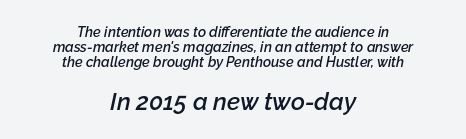
The image shows 24 px text type, italic (leaning right); set centered, tight line spacing (1.06x), normal letter spacing, not underlined; the second (bottom) block is 1.71x larger.
